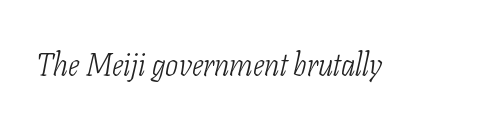
{"serif": "yes", "italic": "yes", "lean": "right", "slant_degrees": 11, "bold": "no", "weight": "light", "width": "condensed", "stroke_contrast": "low", "x_height": "medium", "monospaced": "no", "underline": "no", "letter_spacing": "normal", "letter_spacing_em": 0.0, "glyph_px": 31}
